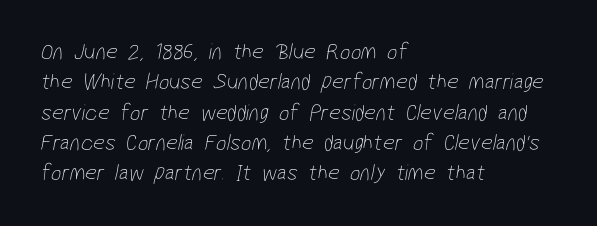
Honestly, the letter spacing is just normal — you wouldn't notice it. Each line starts at the same left margin while the right side varies. Interline gaps are of average width in this sample. Stroke thickness stays within the range of a standard reading face or lighter. Decoration check: the copy has no underline.
